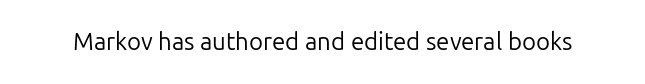
{"italic": "no", "bold": "no", "underline": "no", "letter_spacing": "normal", "letter_spacing_em": 0.0, "glyph_px": 24}
